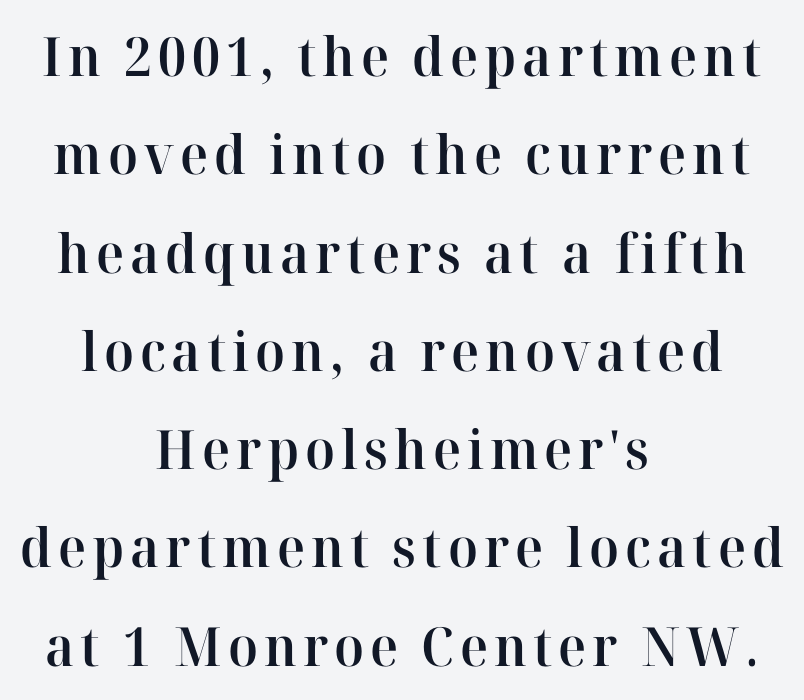
The image shows 54 px semibold serif type, upright; set centered, line spacing 1.82x, not underlined; high stroke contrast and a medium x-height.
